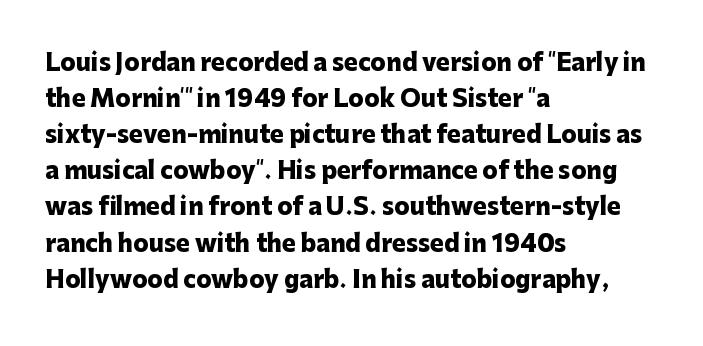
{"italic": "no", "bold": "yes", "underline": "no", "align": "left", "line_spacing": "normal", "line_spacing_ratio": 1.57, "letter_spacing": "normal", "letter_spacing_em": 0.0, "glyph_px": 23}
